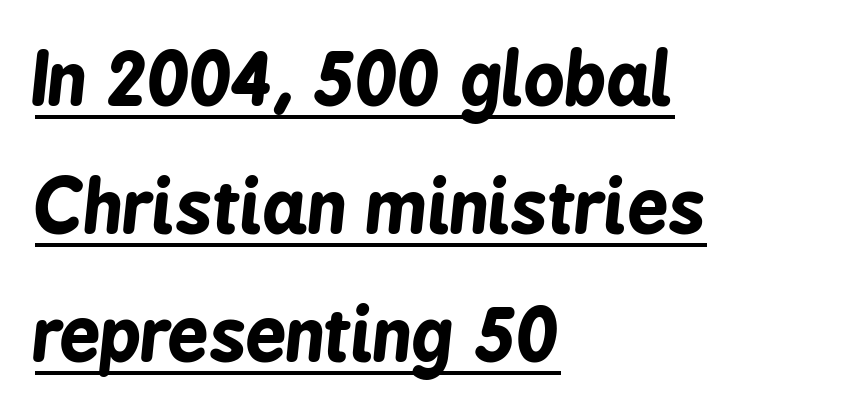
Q: Is the text bold? A: Yes.
Q: Is the text italic (slanted)? A: Yes, it leans right by about 6 degrees.
Q: Is the text underlined? A: Yes.
Q: How is the paragraph aligned? A: Left-aligned.
Q: Is the spacing between letters normal or unusually wide? A: Normal.
Q: Width (condensed, normal, or wide)? A: Condensed.
Q: Stroke contrast? A: Low.
Q: x-height? A: Medium.
Q: Monospaced? A: No.
